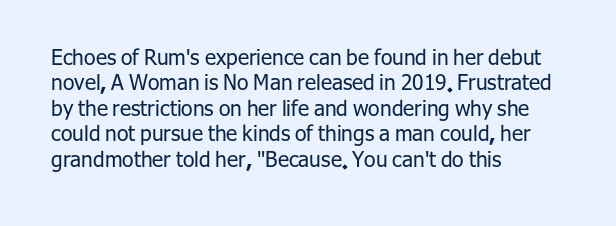
The image shows 21 px text type, upright; set left-aligned, line spacing 1.21x, normal letter spacing, not underlined.
